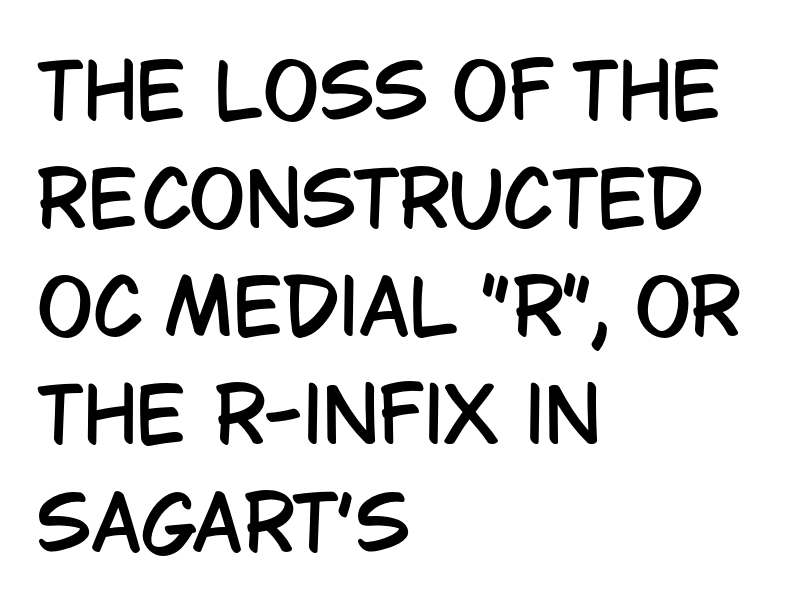
What stands out about the letter spacing? Nothing — it is the standard amount. Each letter keeps its own natural width here, so spacing adapts to shape. Baseline-to-baseline distance is the conventional proportion of letter height. Layout note: lines flush left.
